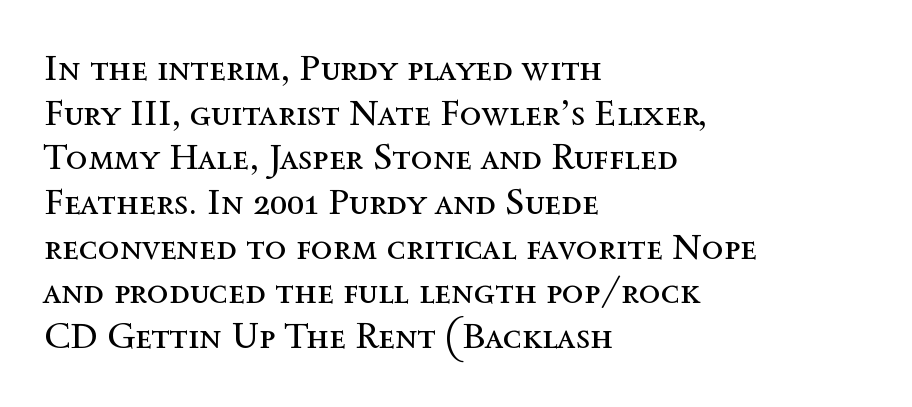
Q: Is the text bold? A: No.
Q: Is the text italic (slanted)? A: No, it is upright.
Q: Is the text underlined? A: No.
Q: How is the paragraph aligned? A: Left-aligned.
Q: Is the spacing between letters normal or unusually wide? A: Normal.
Q: Width (condensed, normal, or wide)? A: Normal.
Q: x-height? A: Medium.
Q: Monospaced? A: No.
